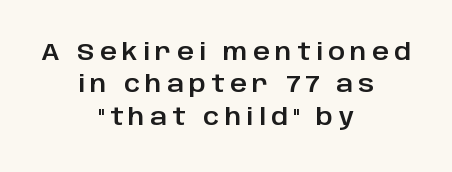
{"italic": "no", "underline": "no", "align": "center", "line_spacing": "normal", "line_spacing_ratio": 1.41, "letter_spacing": "wide", "letter_spacing_em": 0.23, "glyph_px": 23}
